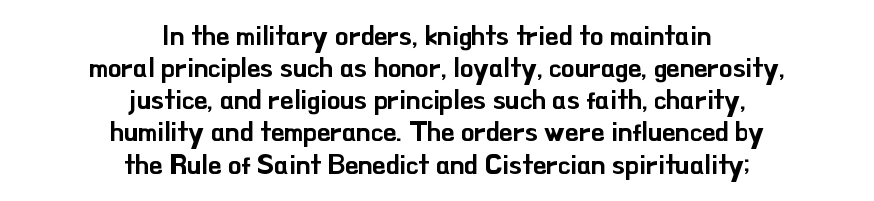
Only glyphs here, with clear space below each row. A typesetter would mark this as roman, not italic. Between one letter and the next there's only the usual sliver of space. Short and long lines alike share a common midpoint.
